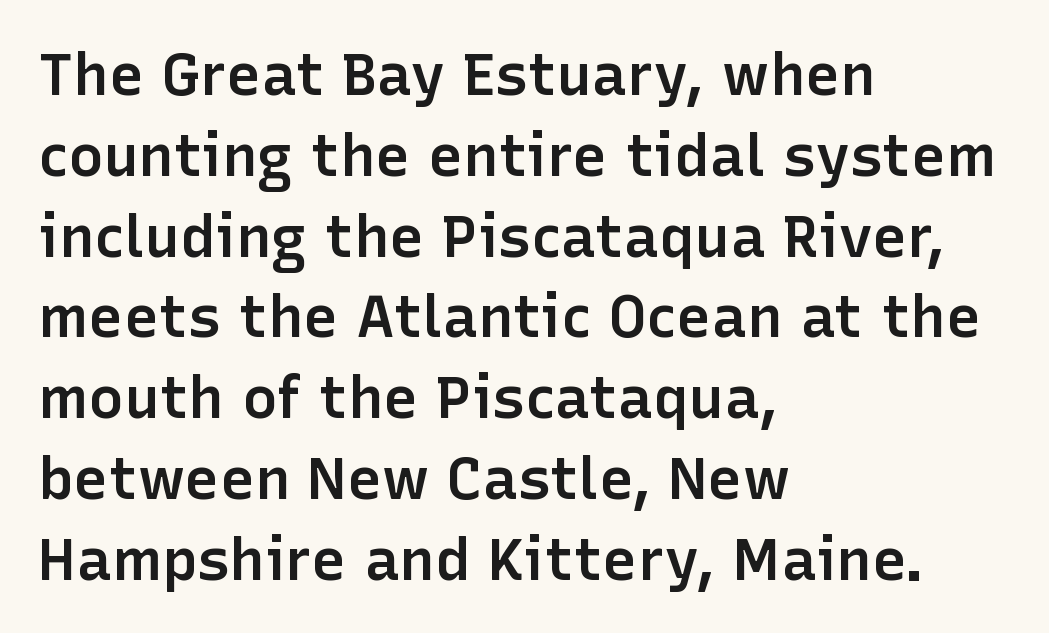
{"serif": "no", "italic": "no", "bold": "semi", "weight": "semibold", "width": "normal", "stroke_contrast": "low", "x_height": "medium", "monospaced": "no", "underline": "no", "align": "left", "line_spacing": "normal", "line_spacing_ratio": 1.37, "letter_spacing": "normal", "letter_spacing_em": 0.0, "glyph_px": 59}
